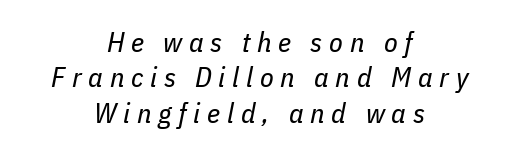
Q: Is the text bold? A: No.
Q: Is the text italic (slanted)? A: Yes, it leans right by about 11 degrees.
Q: Is the text underlined? A: No.
Q: How is the paragraph aligned? A: Centered.
Q: Is the spacing between letters normal or unusually wide? A: Unusually wide.
Q: Is the spacing between lines tight, normal or loose? A: Normal.
Q: Width (condensed, normal, or wide)? A: Condensed.
Q: Stroke contrast? A: Low.
Q: x-height? A: Medium.
Q: Monospaced? A: No.
